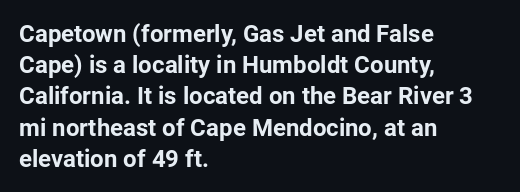
{"italic": "no", "bold": "yes", "underline": "no", "align": "left", "line_spacing": "normal", "line_spacing_ratio": 1.3, "letter_spacing": "normal", "letter_spacing_em": 0.0, "glyph_px": 24}
